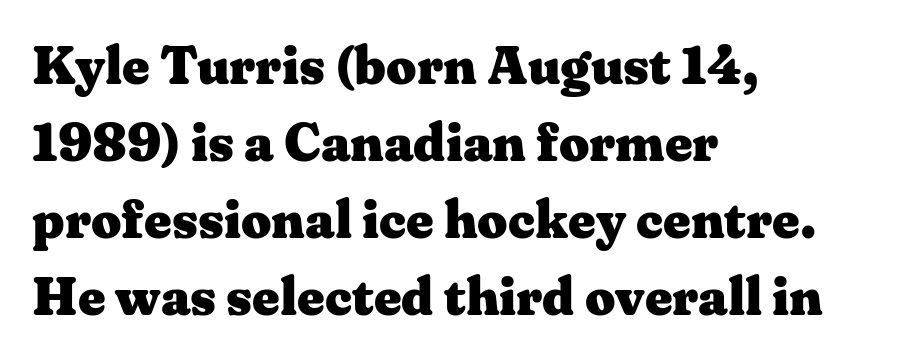
Q: Is the text bold? A: Yes.
Q: Is the text italic (slanted)? A: No, it is upright.
Q: Is the typeface a serif or a sans-serif typeface? A: Serif.
Q: Is the text underlined? A: No.
Q: How is the paragraph aligned? A: Left-aligned.
Q: Is the spacing between letters normal or unusually wide? A: Normal.
Q: Is the spacing between lines tight, normal or loose? A: Normal.
Q: Width (condensed, normal, or wide)? A: Wide.
Q: Stroke contrast? A: Medium.
Q: x-height? A: Medium.
Q: Monospaced? A: No.
